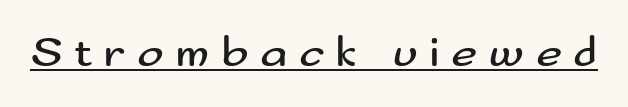
{"serif": "no", "italic": "no", "bold": "no", "weight": "regular", "width": "wide", "stroke_contrast": "medium", "x_height": "small", "monospaced": "no", "underline": "yes", "letter_spacing": "wide", "letter_spacing_em": 0.25, "glyph_px": 45}
